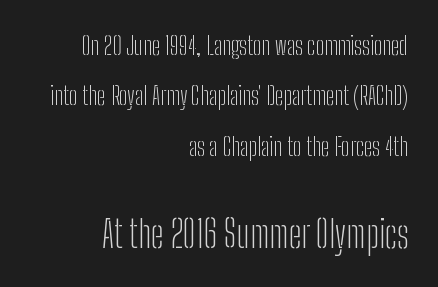
The image shows 37 px light, condensed sans-serif type, upright; set right-aligned, loose line spacing (2.02x), normal letter spacing, not underlined; the second (bottom) block is 1.48x larger; low stroke contrast and a medium x-height.
